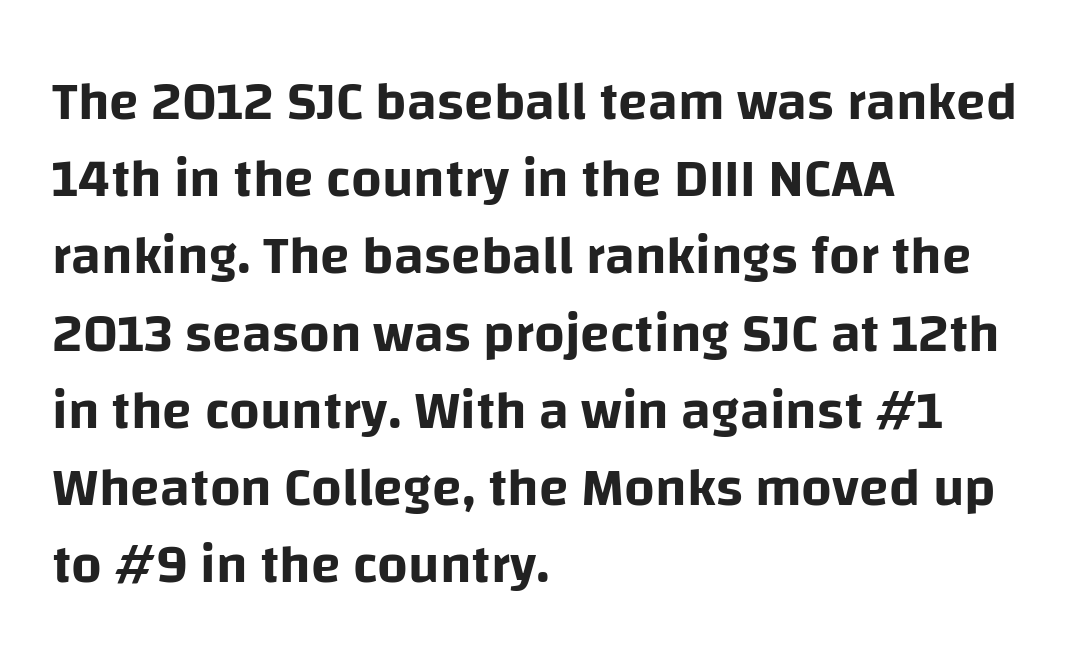
The image shows 54 px sans-serif type, upright; set left-aligned, normal line spacing (1.43x), normal letter spacing, not underlined; low stroke contrast and a large x-height.
